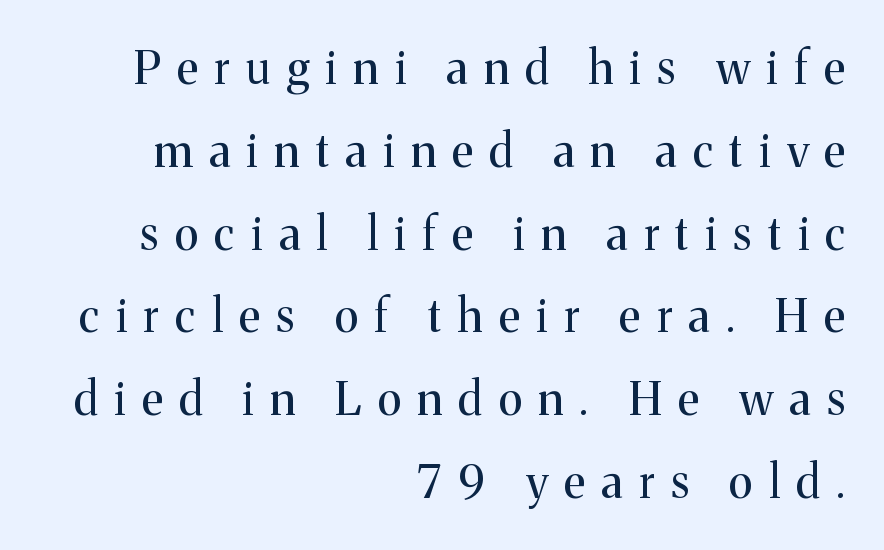
The image shows 45 px regular-weight serif type, upright; set right-aligned, line spacing 1.84x, unusually wide letter spacing (+0.37 em), not underlined; medium stroke contrast and a medium x-height.
